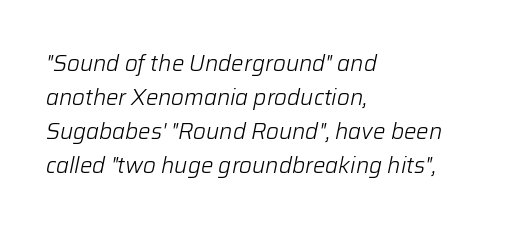
Tall strokes in this sample are angled rather than plumb. Typeset ragged right — the left edge is the straight one. Words appear dense and cohesive because spacing is normal. The font sits on the lighter half of the weight spectrum, regular included. The words here are not underlined.
